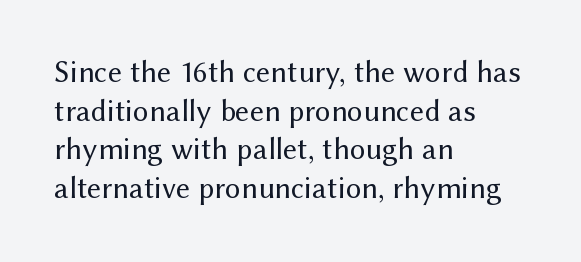
The image shows 31 px regular-weight sans-serif type, upright; set left-aligned, normal line spacing (1.25x), normal letter spacing, not underlined; medium stroke contrast and a medium x-height.
